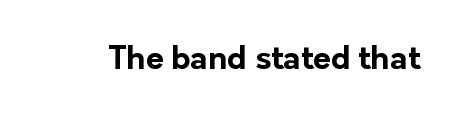
{"serif": "no", "italic": "no", "bold": "yes", "weight": "bold", "width": "normal", "stroke_contrast": "low", "x_height": "medium", "monospaced": "no", "underline": "no", "letter_spacing": "normal", "letter_spacing_em": 0.0, "glyph_px": 32}
